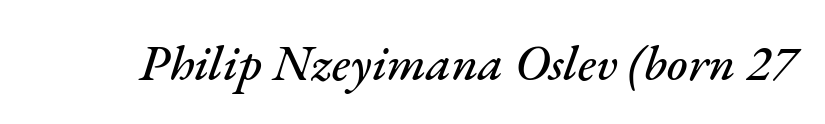
The image shows 50 px text type, italic (leaning right); set normal letter spacing, not underlined; medium stroke contrast and a small x-height.
